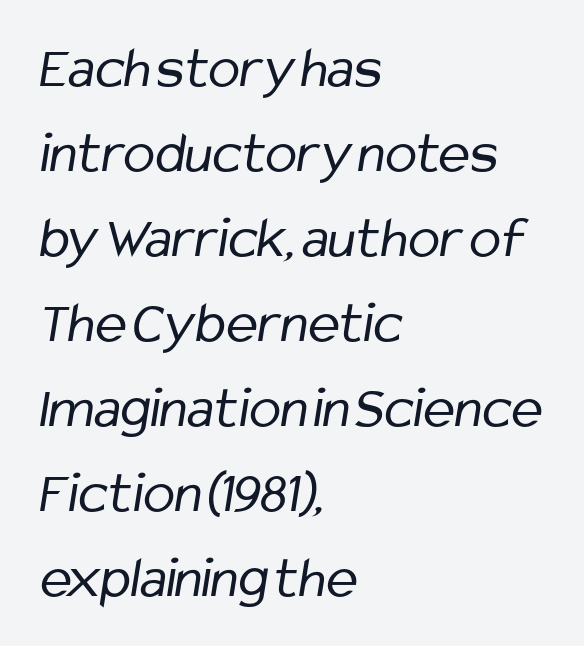
The image shows 59 px regular-weight, condensed sans-serif type; set left-aligned, normal line spacing (1.44x), normal letter spacing, not underlined; low stroke contrast and a medium x-height.
